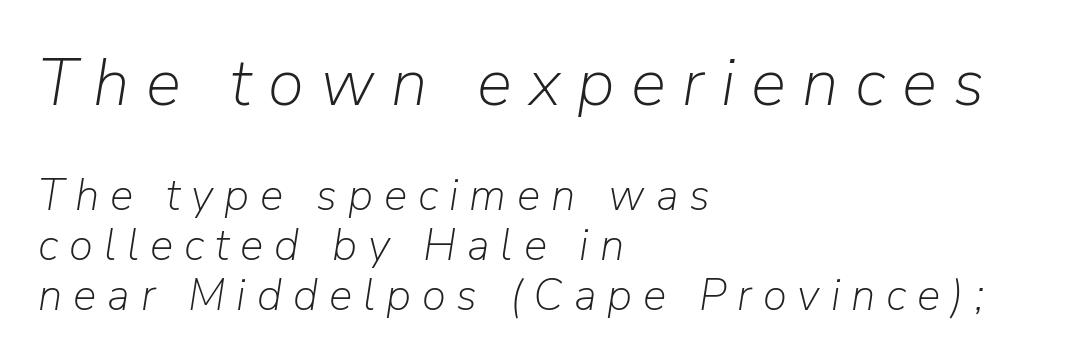
{"italic": "yes", "lean": "right", "slant_degrees": 9, "bold": "no", "weight": "light", "width": "normal", "stroke_contrast": "low", "x_height": "medium", "monospaced": "no", "underline": "no", "align": "left", "line_spacing": "tight", "line_spacing_ratio": 1.13, "letter_spacing": "wide", "letter_spacing_em": 0.25, "larger_block": "first", "size_ratio": 1.5, "glyph_px": 66}
